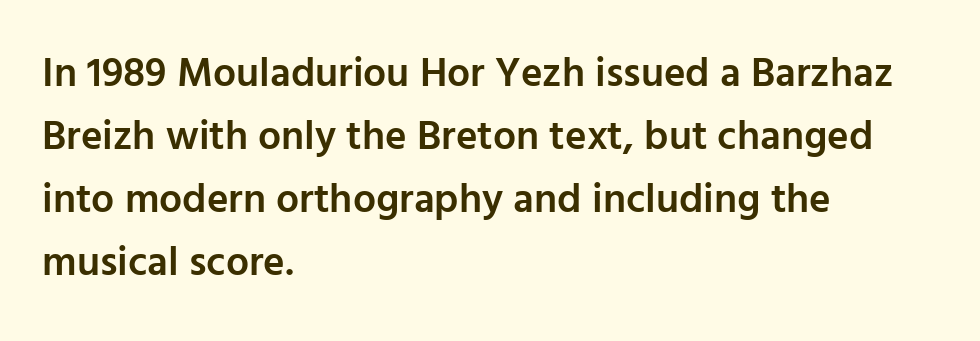
Q: Is the text bold? A: Semi-bold.
Q: Is the text italic (slanted)? A: No, it is upright.
Q: Is the typeface a serif or a sans-serif typeface? A: Sans-serif.
Q: Is the text underlined? A: No.
Q: How is the paragraph aligned? A: Left-aligned.
Q: Is the spacing between letters normal or unusually wide? A: Normal.
Q: Is the spacing between lines tight, normal or loose? A: Normal.
Q: Width (condensed, normal, or wide)? A: Normal.
Q: Stroke contrast? A: Low.
Q: x-height? A: Medium.
Q: Monospaced? A: No.
